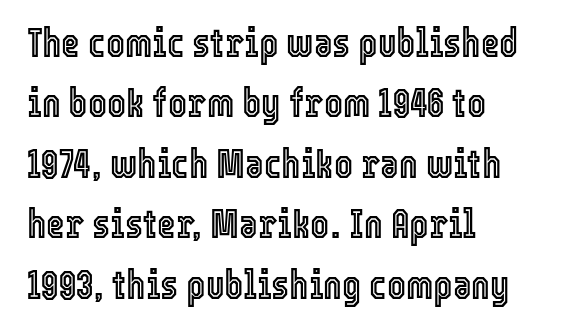
When letters stand straight like this, we call the style roman or upright. You could not count columns in this text — the font is proportionally spaced. This rendering leaves character spacing at its baseline value. All the whitespace from short lines collects on the right. Words float on clear page, feet unadorned. How would I describe the line gaps? Plain and ordinary.
